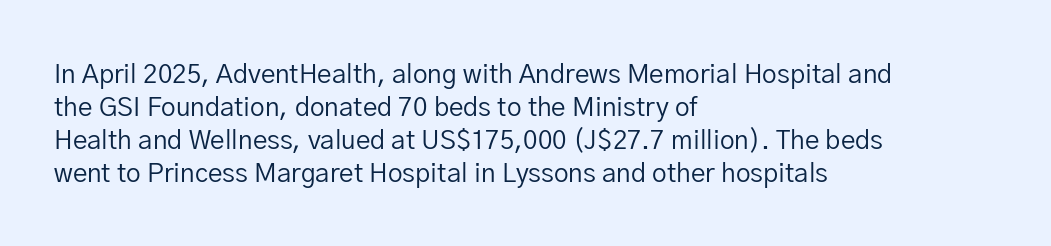
Q: Is the text bold? A: No.
Q: Is the text italic (slanted)? A: No, it is upright.
Q: Is the text underlined? A: No.
Q: How is the paragraph aligned? A: Left-aligned.
Q: Is the spacing between letters normal or unusually wide? A: Normal.
Q: Is the spacing between lines tight, normal or loose? A: Normal.
